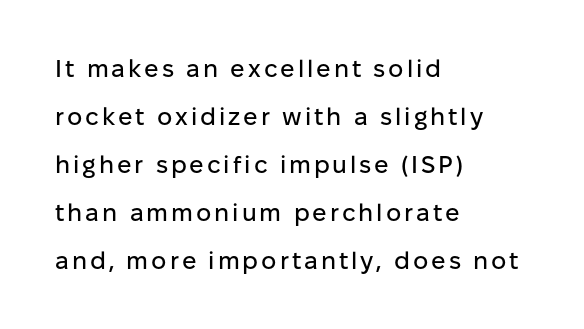
The image shows 24 px text type, upright; set left-aligned, loose line spacing (2.0x), not underlined.
